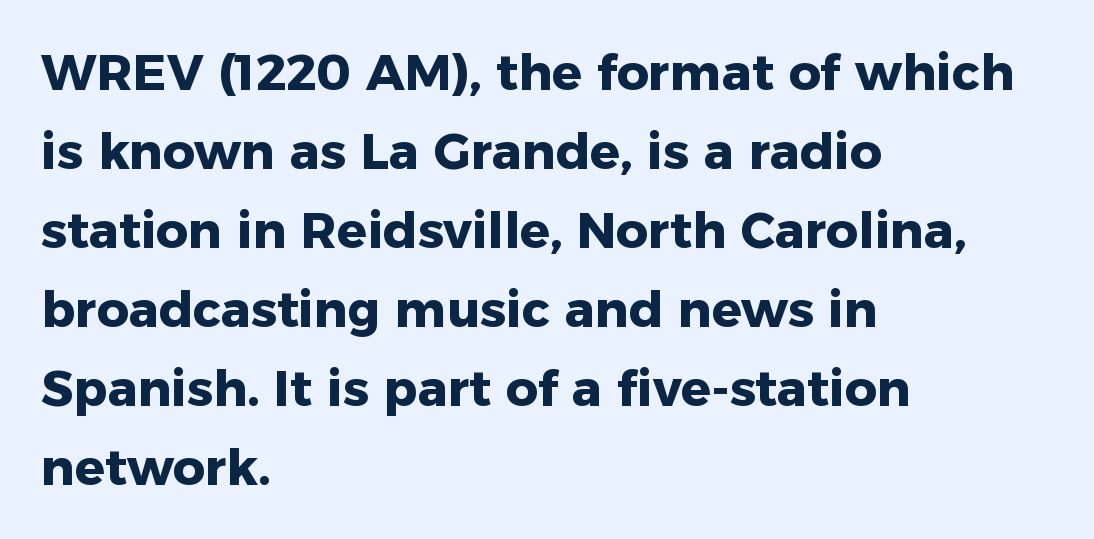
Underlining? Definitely not there. Default kerning and tracking; the words read as compact shapes. The characters look thick and weighty, a clear bold. You can tell from the bare stems that sans-serif type was used.
